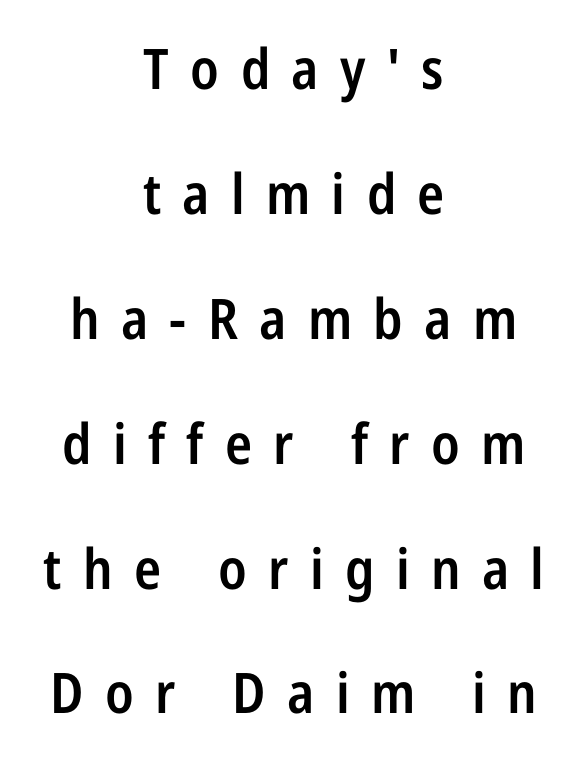
Q: Is the text bold? A: Semi-bold.
Q: Is the text italic (slanted)? A: No, it is upright.
Q: Is the typeface a serif or a sans-serif typeface? A: Sans-serif.
Q: Is the text underlined? A: No.
Q: How is the paragraph aligned? A: Centered.
Q: Is the spacing between letters normal or unusually wide? A: Unusually wide.
Q: Is the spacing between lines tight, normal or loose? A: Loose.
Q: Width (condensed, normal, or wide)? A: Condensed.
Q: Stroke contrast? A: Low.
Q: x-height? A: Medium.
Q: Monospaced? A: No.
